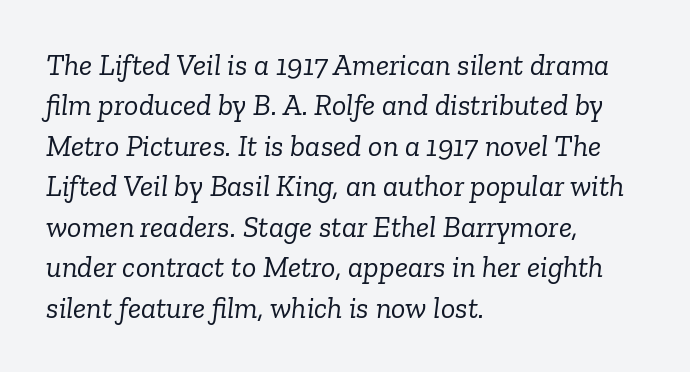
The image shows 30 px light serif type, italic (leaning right); set left-aligned, normal line spacing (1.35x), normal letter spacing, not underlined; low stroke contrast and a medium x-height.
